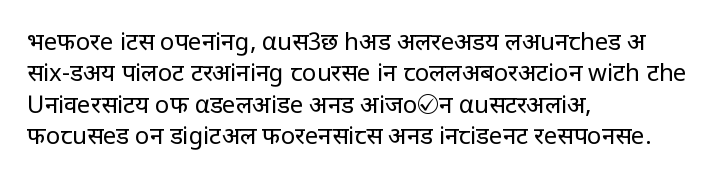
What stands out about the letter spacing? Nothing — it is the standard amount. Unmarked baselines from the first word to the last. The rendering anchors every line to the left-hand side. Regarding leading, the lines here are spaced in the standard way. Compared with a typical body face, this is equally light or lighter still. In terms of posture, this sample is upright.
